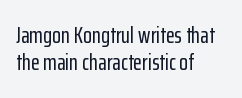
Standard letterfit; no display-style spreading of the glyphs. In CSS terms this would be text-align: left. Nobody drew a line under any word here. Tall strokes in this sample are plumb rather than angled.
